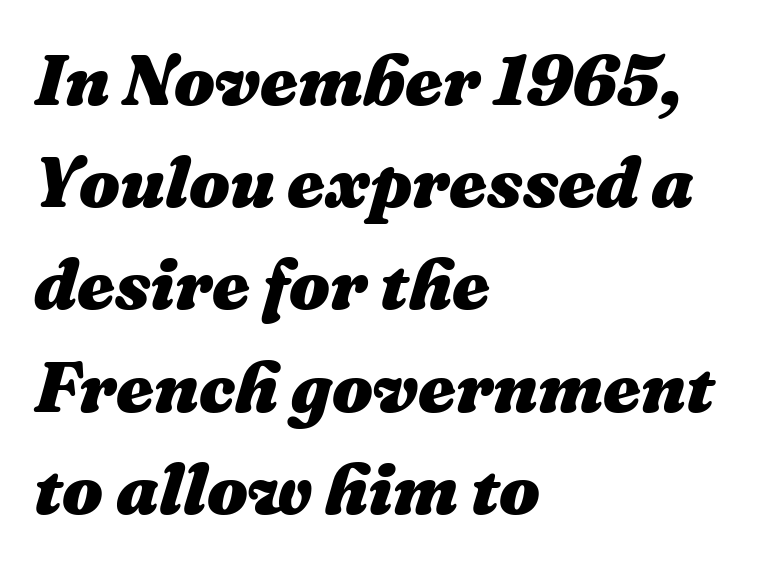
The image shows 72 px heavy type, italic (leaning right); set left-aligned, normal line spacing (1.42x), normal letter spacing, not underlined; medium stroke contrast and a medium x-height.
